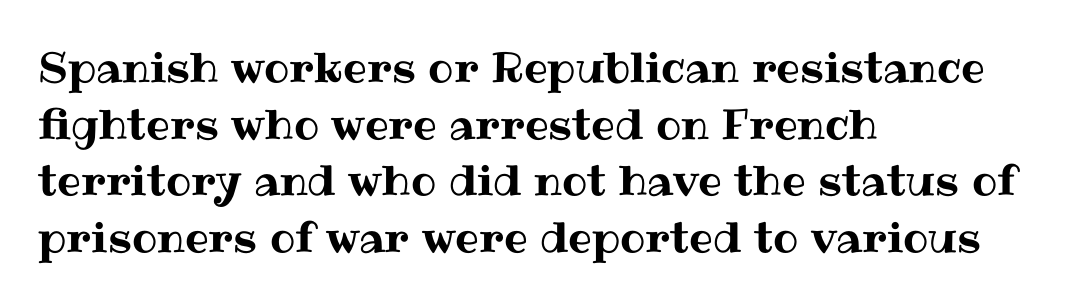
Visually the block forms a straight wall on the left and a jagged coastline on the right. Clear beneath every line of the passage. Style check: upright. The rendering keeps characters at their native spacing. Think of a printed novel: that variable character pitch is what you see here. Honestly, the row spacing looks completely unremarkable.
